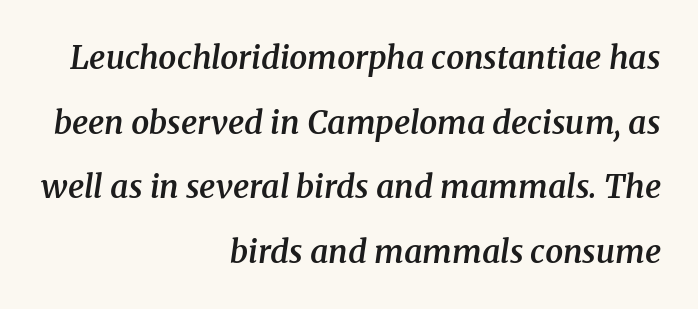
The image shows 32 px semibold serif type, italic (leaning right); set right-aligned, loose line spacing (2.02x), normal letter spacing, not underlined; medium stroke contrast and a medium x-height.
